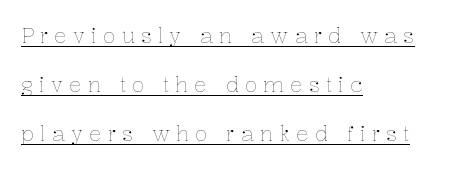
{"italic": "no", "bold": "no", "underline": "yes", "align": "left", "line_spacing": "loose", "line_spacing_ratio": 2.33, "letter_spacing": "wide", "letter_spacing_em": 0.29, "glyph_px": 21}
